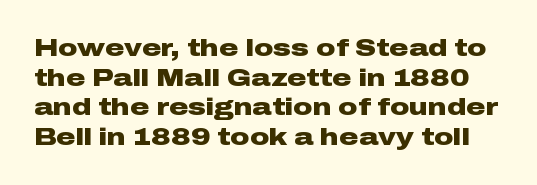
The image shows 24 px bold type, upright; set line spacing 1.23x, normal letter spacing, not underlined.
